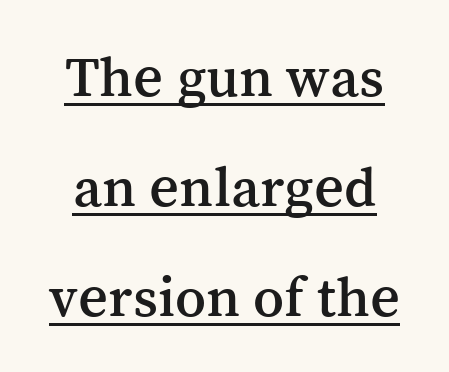
{"serif": "yes", "italic": "no", "width": "normal", "stroke_contrast": "medium", "x_height": "medium", "monospaced": "no", "underline": "yes", "line_spacing": "loose", "line_spacing_ratio": 1.9, "letter_spacing": "normal", "letter_spacing_em": 0.0, "glyph_px": 58}
